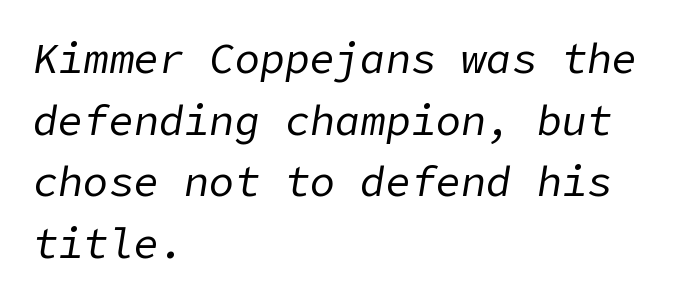
{"italic": "yes", "lean": "right", "slant_degrees": 9, "bold": "no", "weight": "regular", "width": "normal", "stroke_contrast": "low", "x_height": "medium", "underline": "no", "align": "left", "line_spacing": "normal", "line_spacing_ratio": 1.47, "letter_spacing": "normal", "letter_spacing_em": 0.0, "glyph_px": 42}
